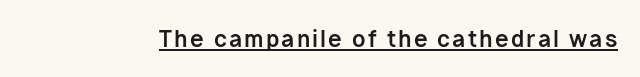
Heft: maximum for text — a bold. The rendering uses the underline text-decoration. Do the letters lean? They stand straight.
